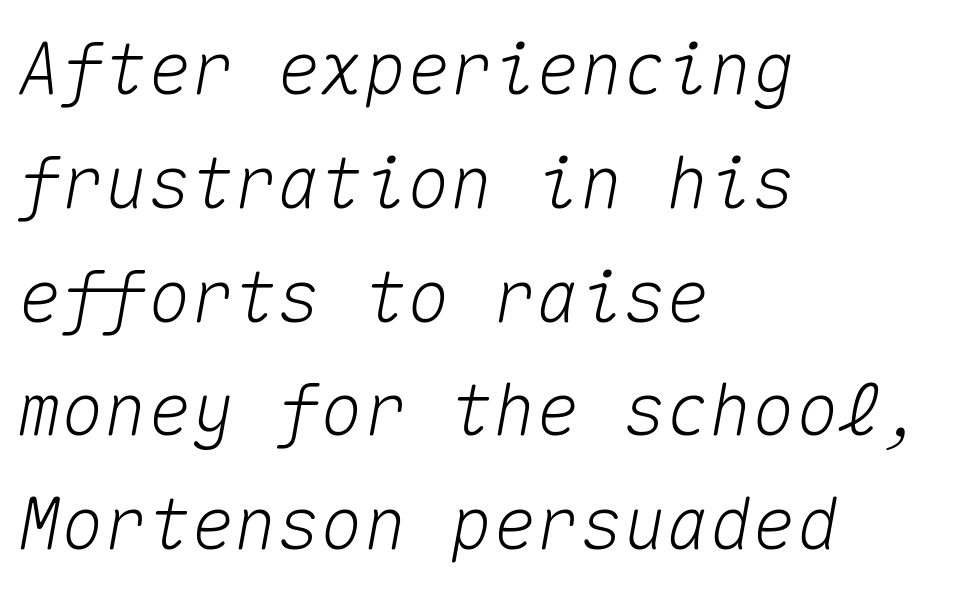
The image shows 72 px text type, italic (leaning right), monospaced; set left-aligned, normal line spacing (1.58x), normal letter spacing, not underlined; medium stroke contrast and a medium x-height.
